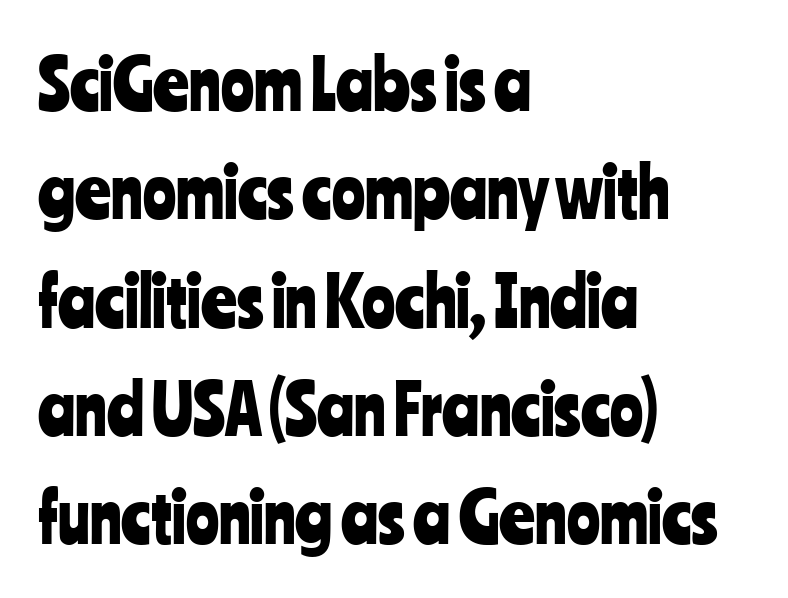
{"serif": "no", "italic": "no", "width": "condensed", "stroke_contrast": "low", "x_height": "medium", "monospaced": "no", "underline": "no", "align": "left", "line_spacing": "normal", "line_spacing_ratio": 1.57, "letter_spacing": "normal", "letter_spacing_em": 0.0, "glyph_px": 69}
